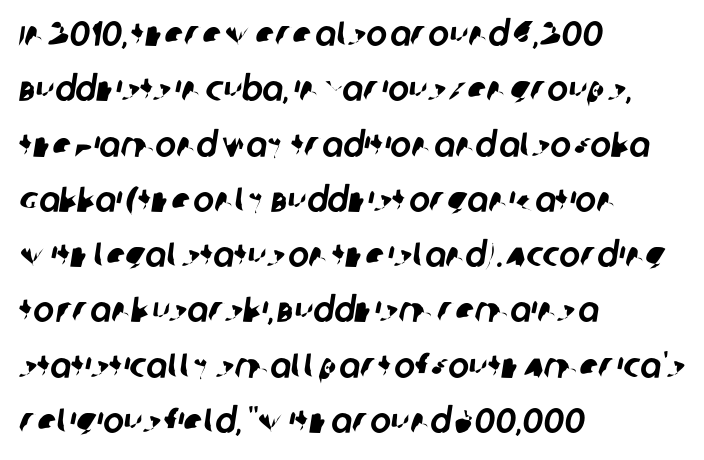
{"serif": "no", "width": "normal", "stroke_contrast": "low", "x_height": "large", "monospaced": "no", "underline": "no", "align": "left", "line_spacing": "normal", "line_spacing_ratio": 1.58, "letter_spacing": "normal", "letter_spacing_em": 0.0, "glyph_px": 35}
